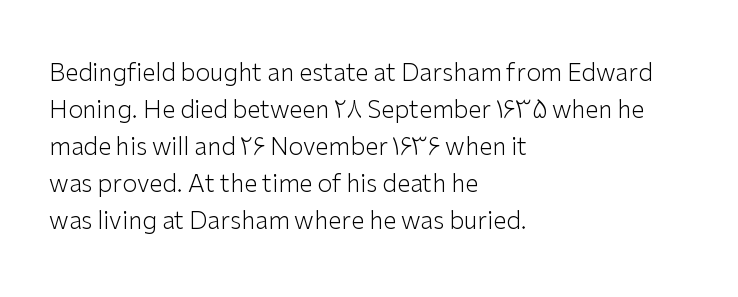
Vertical strokes here are truly vertical. Every row of glyphs begins at an identical x-position on the left. Between one letter and the next there's only the usual sliver of space. Only glyphs here, with clear space below each row.
